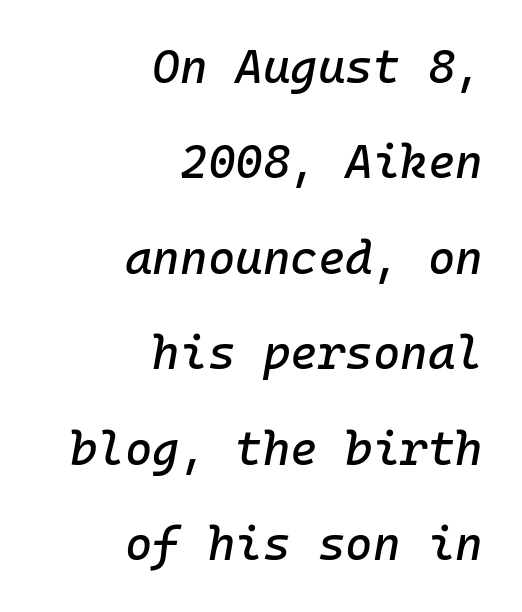
Q: Is the text italic (slanted)? A: Yes, it leans right by about 10 degrees.
Q: Is the text underlined? A: No.
Q: How is the paragraph aligned? A: Right-aligned.
Q: Is the spacing between letters normal or unusually wide? A: Normal.
Q: Is the spacing between lines tight, normal or loose? A: Loose.
Q: Width (condensed, normal, or wide)? A: Normal.
Q: Stroke contrast? A: Low.
Q: x-height? A: Medium.
Q: Monospaced? A: Yes.
